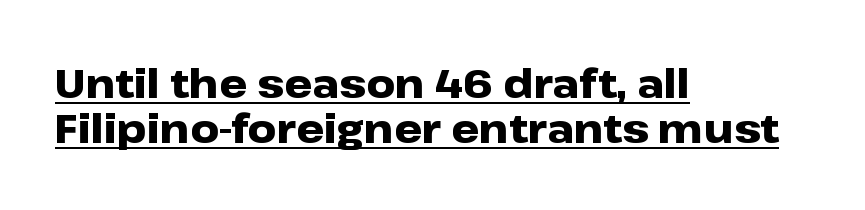
The image shows 40 px heavy, wide sans-serif type, upright; set left-aligned, tight line spacing (1.12x), normal letter spacing, underlined; low stroke contrast and a medium x-height.
